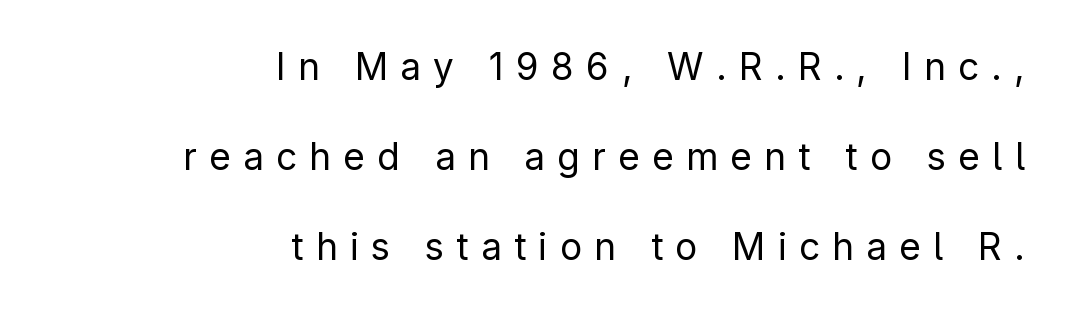
{"serif": "no", "italic": "no", "bold": "no", "weight": "regular", "width": "normal", "stroke_contrast": "low", "x_height": "medium", "monospaced": "no", "underline": "no", "align": "right", "line_spacing": "loose", "line_spacing_ratio": 2.43, "letter_spacing": "wide", "letter_spacing_em": 0.33, "glyph_px": 37}
